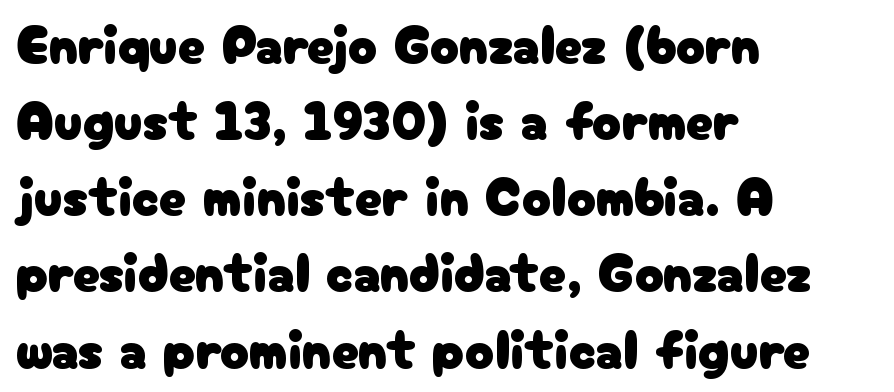
{"serif": "no", "italic": "no", "width": "normal", "stroke_contrast": "low", "x_height": "medium", "monospaced": "no", "underline": "no", "align": "left", "line_spacing": "normal", "line_spacing_ratio": 1.41, "letter_spacing": "normal", "letter_spacing_em": 0.0, "glyph_px": 54}
